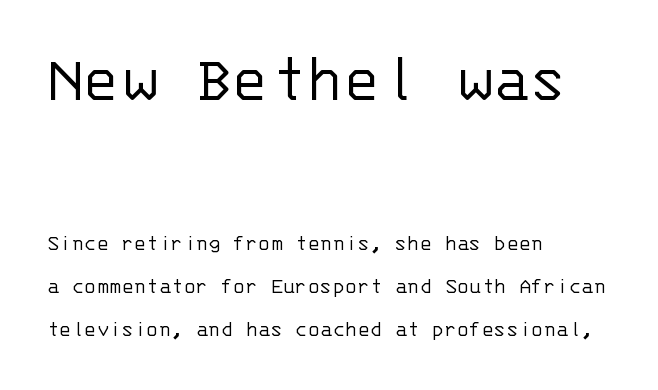
Q: Is the text bold? A: No.
Q: Is the text italic (slanted)? A: No, it is upright.
Q: Is the typeface a serif or a sans-serif typeface? A: Sans-serif.
Q: Is the text underlined? A: No.
Q: How is the paragraph aligned? A: Left-aligned.
Q: Is the spacing between letters normal or unusually wide? A: Normal.
Q: Which block of text is set in a larger size, the first (top) or the second (bottom)? A: The first (top) one.
Q: Width (condensed, normal, or wide)? A: Normal.
Q: Stroke contrast? A: Low.
Q: x-height? A: Large.
Q: Monospaced? A: Yes.
